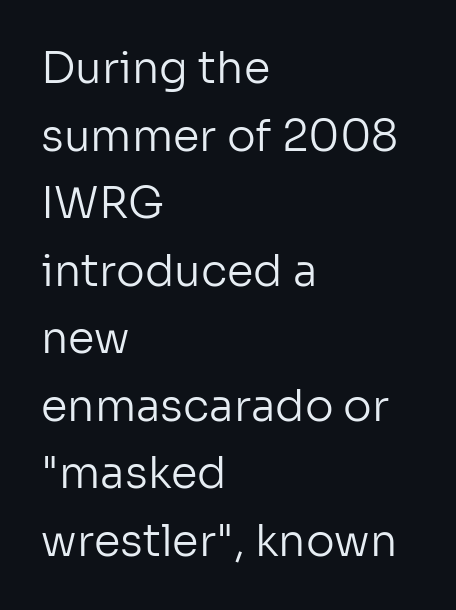
Q: Is the text bold? A: No.
Q: Is the text italic (slanted)? A: No, it is upright.
Q: Is the typeface a serif or a sans-serif typeface? A: Sans-serif.
Q: Is the text underlined? A: No.
Q: How is the paragraph aligned? A: Left-aligned.
Q: Is the spacing between letters normal or unusually wide? A: Normal.
Q: Is the spacing between lines tight, normal or loose? A: Normal.
Q: Width (condensed, normal, or wide)? A: Normal.
Q: Stroke contrast? A: Low.
Q: x-height? A: Medium.
Q: Monospaced? A: No.
